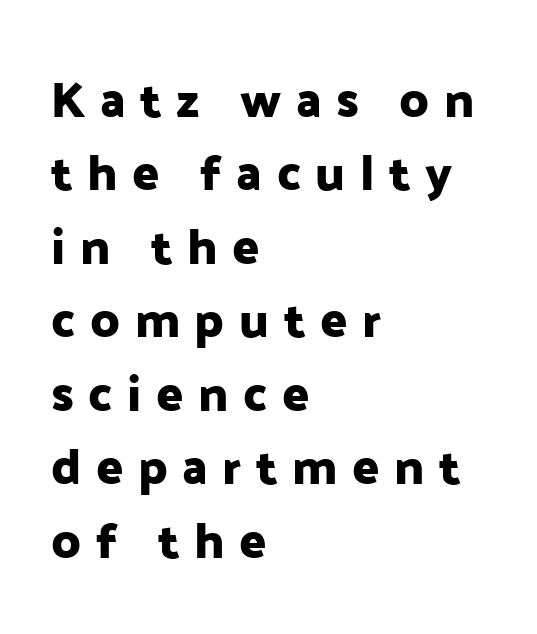
Q: Is the text italic (slanted)? A: No, it is upright.
Q: Is the typeface a serif or a sans-serif typeface? A: Sans-serif.
Q: Is the text underlined? A: No.
Q: How is the paragraph aligned? A: Left-aligned.
Q: Is the spacing between letters normal or unusually wide? A: Unusually wide.
Q: Is the spacing between lines tight, normal or loose? A: Normal.
Q: Width (condensed, normal, or wide)? A: Normal.
Q: Stroke contrast? A: Low.
Q: x-height? A: Medium.
Q: Monospaced? A: No.
